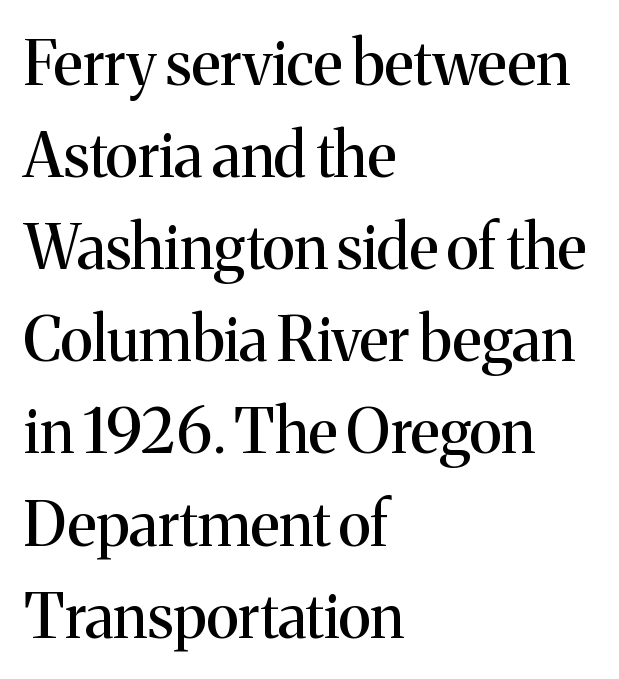
Is there any slant? The stems are plumb. There is no visible air inserted between adjacent glyphs. The glyphs in this specimen are seriffed. This rendering uses left alignment, leaving the right contour irregular.
